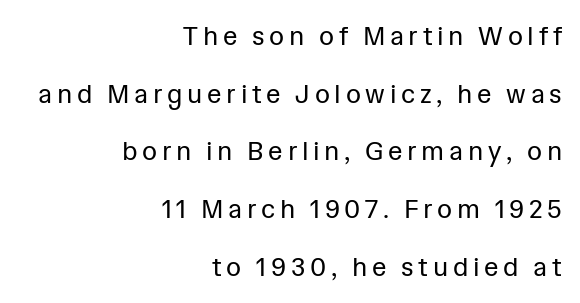
Q: Is the text bold? A: No.
Q: Is the text italic (slanted)? A: No, it is upright.
Q: Is the text underlined? A: No.
Q: How is the paragraph aligned? A: Right-aligned.
Q: Is the spacing between lines tight, normal or loose? A: Loose.
